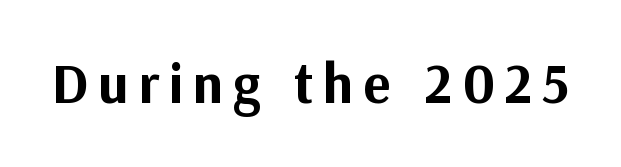
The image shows 57 px bold sans-serif type, upright; set not underlined; medium stroke contrast and a medium x-height.
